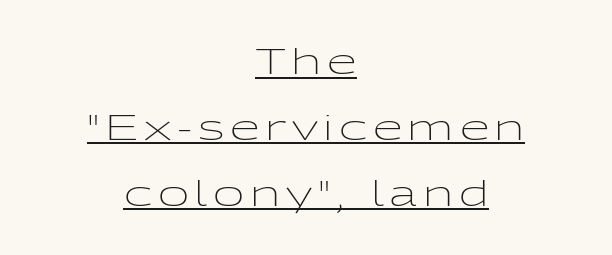
Nope, not italic — everything's standing straight. Typeset on center — no edge is straight. These lines are rendered in a variable-pitch font. Think standard paragraph weight, or any step lighter than that. Underlined type.
